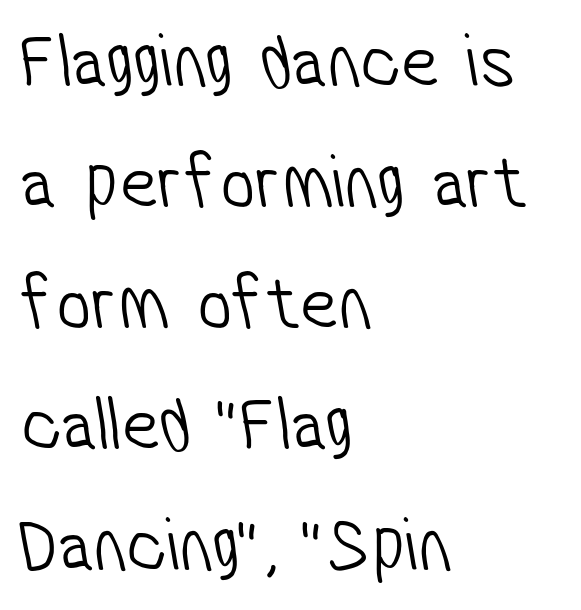
The image shows 77 px light, condensed sans-serif type; set left-aligned, normal line spacing (1.57x), normal letter spacing, not underlined; low stroke contrast and a medium x-height.
